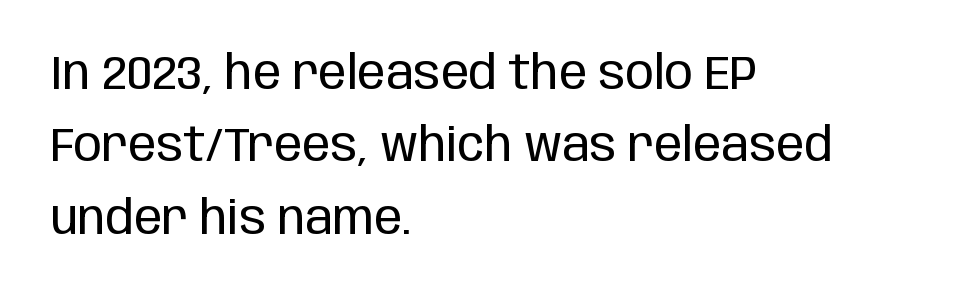
The image shows 47 px regular-weight, condensed sans-serif type, upright; set left-aligned, normal line spacing (1.54x), normal letter spacing, not underlined; low stroke contrast and a large x-height.
